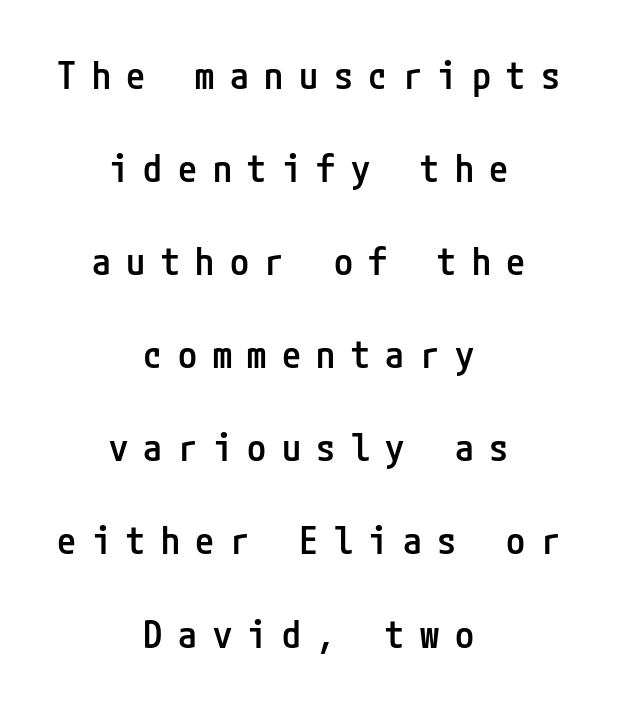
Caption: multi-line text, centered on the measure. The specimen omits any rule beneath the text block's lines. These lines stand farther apart than default settings would place them. I'd describe the lettering as semibold — firm but not a full bold. This is the regular roman posture of the typeface. Someone cranked the tracking dial way up on this one.
